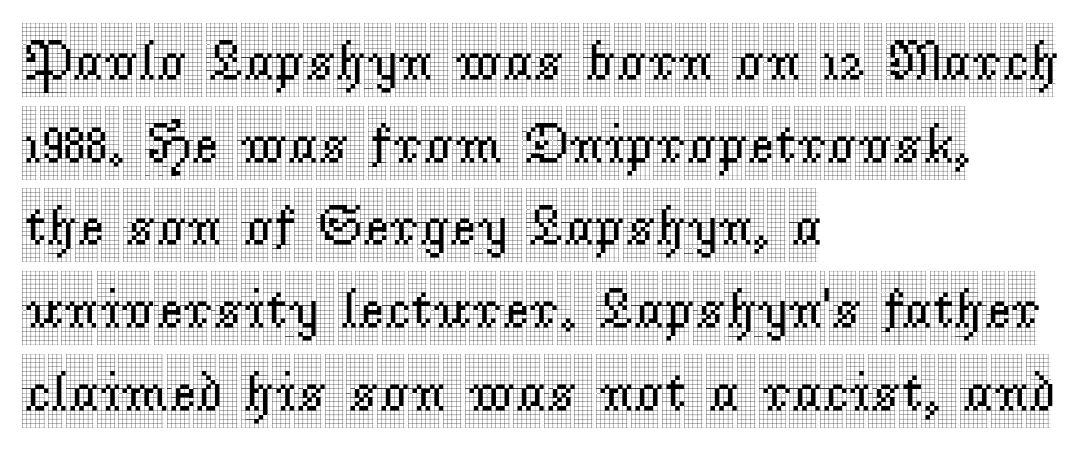
Q: Is the text italic (slanted)? A: No, it is upright.
Q: Is the typeface a serif or a sans-serif typeface? A: Serif.
Q: Is the text underlined? A: No.
Q: How is the paragraph aligned? A: Left-aligned.
Q: Is the spacing between letters normal or unusually wide? A: Normal.
Q: Is the spacing between lines tight, normal or loose? A: Normal.
Q: Width (condensed, normal, or wide)? A: Condensed.
Q: x-height? A: Large.
Q: Monospaced? A: No.
